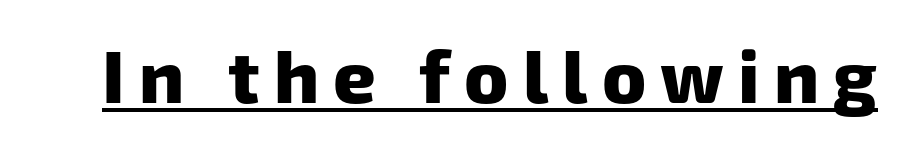
{"serif": "no", "bold": "yes", "weight": "heavy", "width": "normal", "stroke_contrast": "low", "x_height": "medium", "monospaced": "no", "underline": "yes", "glyph_px": 74}
